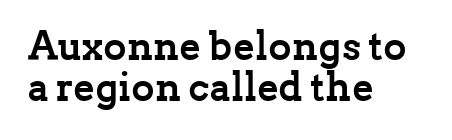
The image shows 40 px semibold serif type, upright; set left-aligned, tight line spacing (1.02x), normal letter spacing, not underlined; low stroke contrast and a medium x-height.
